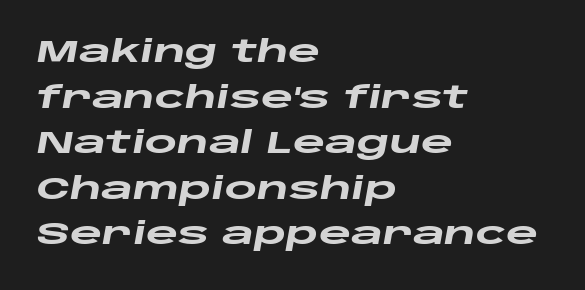
Emphasis-style slanted type is in use. Is this a fixed-width face? No — the glyphs have proportional, varying widths. A bare baseline throughout the passage. What stands out about the letter spacing? Nothing — it is the standard amount. In terms of leading, this rendering sits right in the middle. Is the block centered? No — it sits flush against the left margin.
